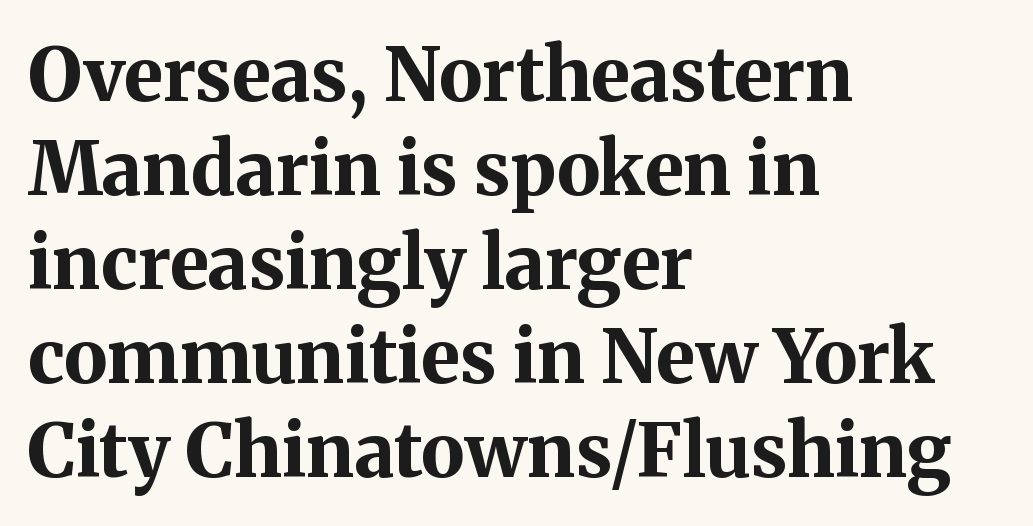
Each row of text sits above clean, open space. Do the characters align in a grid? No, the font is proportional. The designer left line spacing at the default. Characters remain perfectly vertical along every line.
